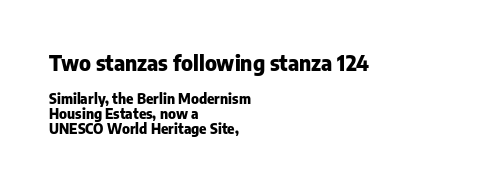
Q: Is the text bold? A: Yes.
Q: Is the text italic (slanted)? A: No, it is upright.
Q: Is the text underlined? A: No.
Q: How is the paragraph aligned? A: Left-aligned.
Q: Is the spacing between letters normal or unusually wide? A: Normal.
Q: Is the spacing between lines tight, normal or loose? A: Tight.
Q: Which block of text is set in a larger size, the first (top) or the second (bottom)? A: The first (top) one.
